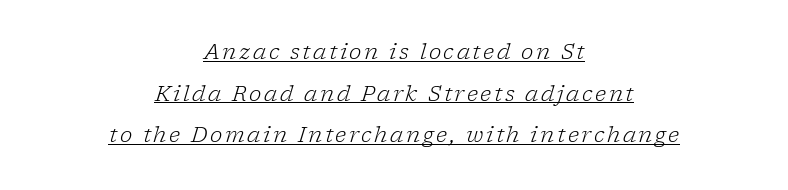
The image shows 21 px text type, italic (leaning right); set centered, loose line spacing (1.98x), underlined.
